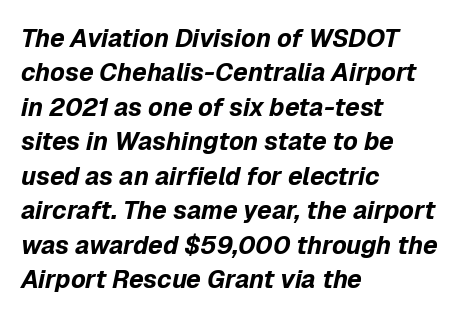
If you drew a line through each stem, it would be angled. Glance below the letters and you will spot only blank space. Set as a true bold cut, around the 700 mark. Compared with a centered layout, this one pins lines to the left instead. The letters sit at their default tracking, neither squeezed nor spread.
